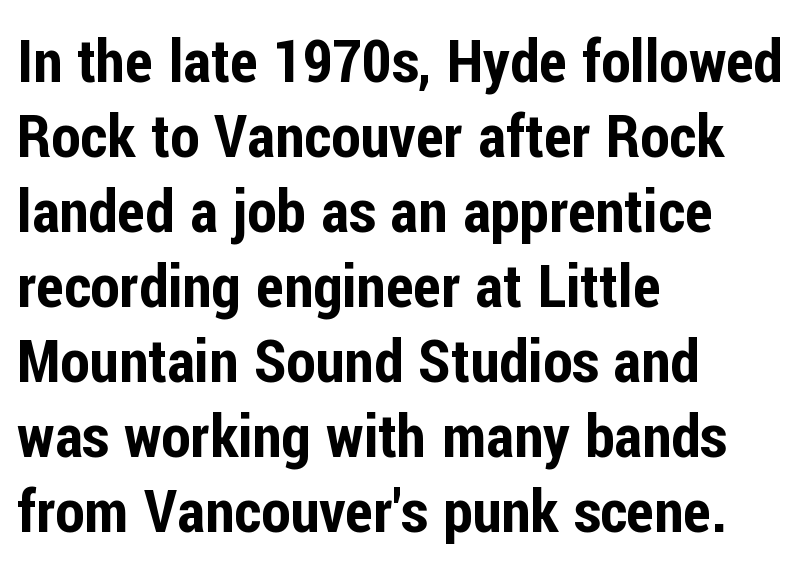
The image shows 60 px condensed sans-serif type, upright; set left-aligned, normal line spacing (1.25x), normal letter spacing, not underlined; low stroke contrast and a medium x-height.
